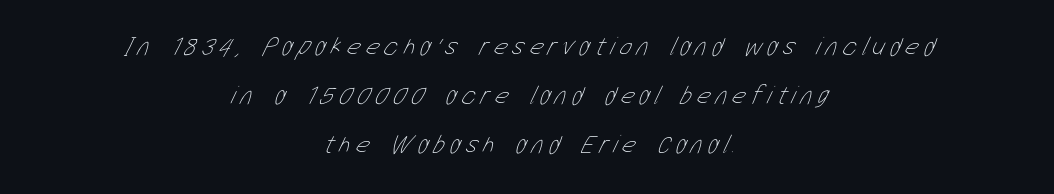
The image shows 26 px text type; set centered, line spacing 1.89x, unusually wide letter spacing (+0.2 em), not underlined.
